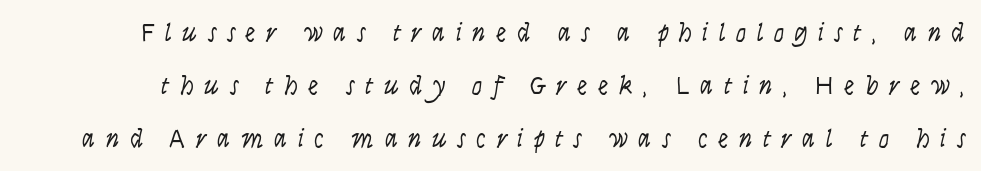
{"bold": "no", "underline": "no", "line_spacing": "loose", "line_spacing_ratio": 2.03, "letter_spacing": "wide", "letter_spacing_em": 0.4, "glyph_px": 26}
